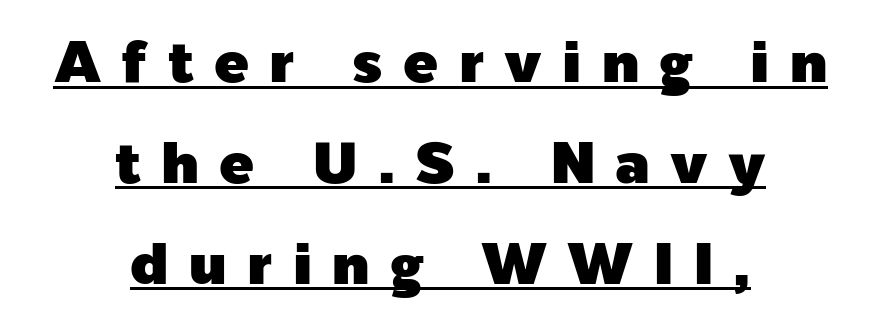
The text block is weighted toward neither margin, spreading evenly from the middle. Is the letter spacing exaggerated? Yes — the characters are pushed far apart. Character widths vary here, with narrow letters taking less room than wide ones. The specimen reads as upright at a glance. Typographically, this falls in the sans-serif category. Somebody hit Ctrl+U on this one — the words are underlined.
